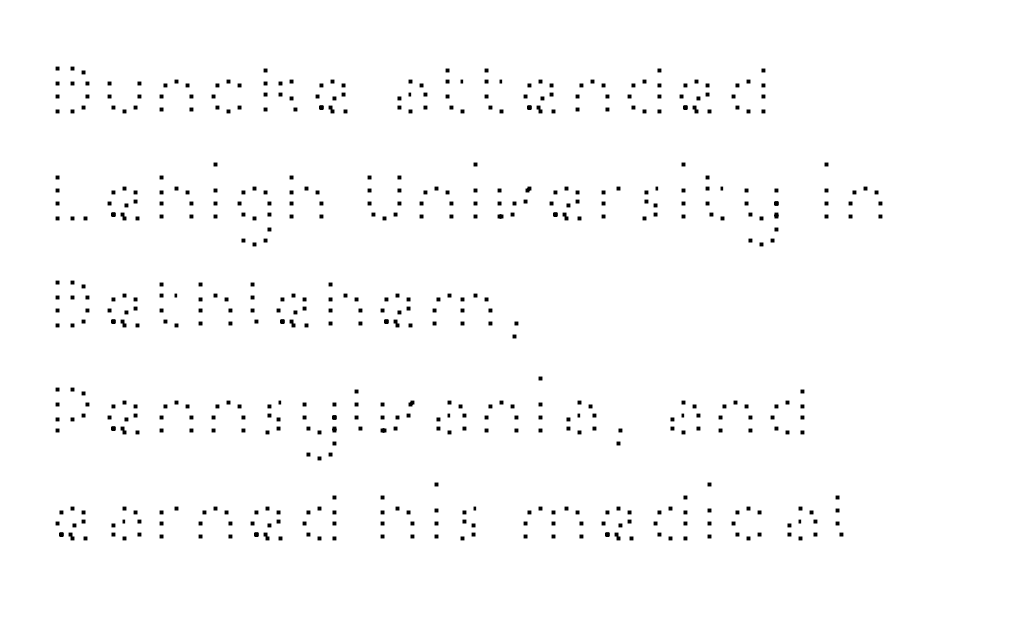
The image shows 78 px light, wide sans-serif type, upright; set left-aligned, normal line spacing (1.37x), normal letter spacing, not underlined; high stroke contrast and a medium x-height.
